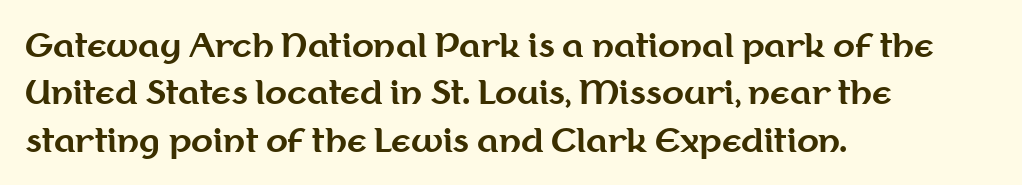
Q: Is the text bold? A: Yes.
Q: Is the text italic (slanted)? A: No, it is upright.
Q: Is the typeface a serif or a sans-serif typeface? A: Sans-serif.
Q: Is the text underlined? A: No.
Q: How is the paragraph aligned? A: Left-aligned.
Q: Is the spacing between letters normal or unusually wide? A: Normal.
Q: Is the spacing between lines tight, normal or loose? A: Normal.
Q: Width (condensed, normal, or wide)? A: Normal.
Q: Stroke contrast? A: Medium.
Q: x-height? A: Medium.
Q: Monospaced? A: No.
